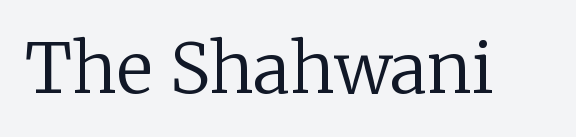
Little horizontal feet cap the strokes, marking this as serif type. These glyphs show unthickened strokes, regular width or finer. A roman cut, with each character standing at attention. Here the glyphs are tracked normally, forming tight word shapes.
